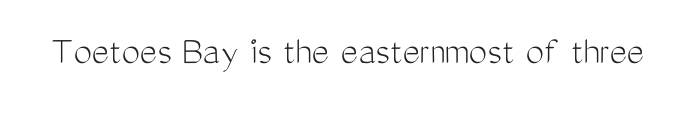
Words appear dense and cohesive because spacing is normal. Unmarked baselines from the first word to the last. A roman cut, with each character standing at attention. A typesetter would label this face a sans. No letter is thick-stroked: the sample isn't bold.
